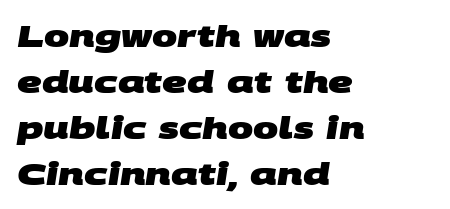
Horizontal bands of white between lines are of average thickness. Strokes here are thick enough to call this a true bold. The space directly below the letters is spotless. Unlike a traditional serif, this face leaves its strokes unadorned. The rag falls on the right side of this text block.
